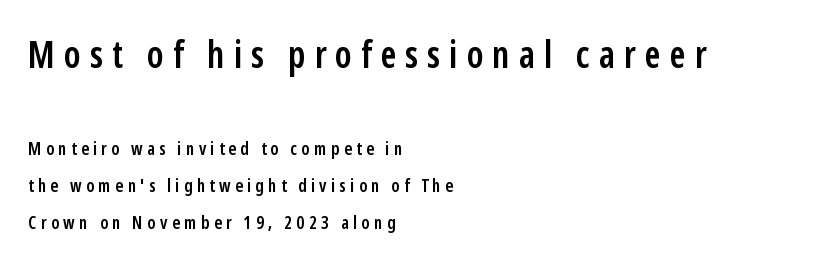
{"serif": "no", "italic": "no", "bold": "semi", "weight": "semibold", "width": "condensed", "stroke_contrast": "low", "x_height": "medium", "monospaced": "no", "underline": "no", "align": "left", "line_spacing": "loose", "line_spacing_ratio": 2.08, "letter_spacing": "wide", "letter_spacing_em": 0.24, "larger_block": "first", "size_ratio": 2.06, "glyph_px": 37}
